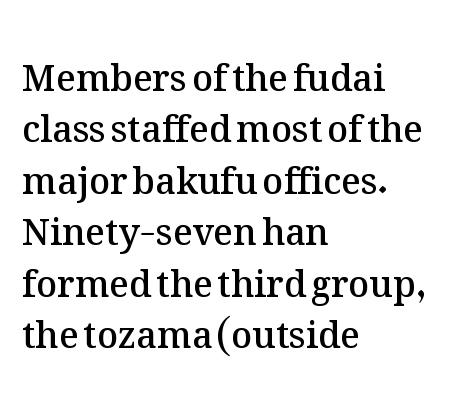
A bit beefed up — I'd call it semibold rather than bold. A typesetter would call this zero additional tracking. Do the characters align in a grid? No, the font is proportional. Teacher's note: observe the even left margin — that is flush-left alignment. Do the letters lean? They stand straight.
